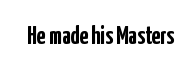
The image shows 25 px bold type, upright; set normal letter spacing, not underlined.
